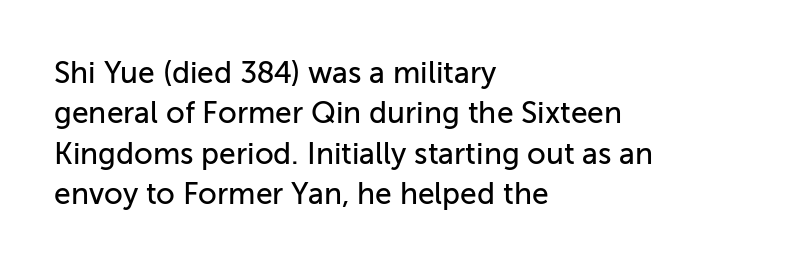
Is the letter spacing exaggerated? No — it looks like the ordinary default. The strip under each line holds only bare page. I'd call this a sans setting — the letters go barefoot. Does the leading feel generous? No, just average. The rag falls on the right side of this text block.
